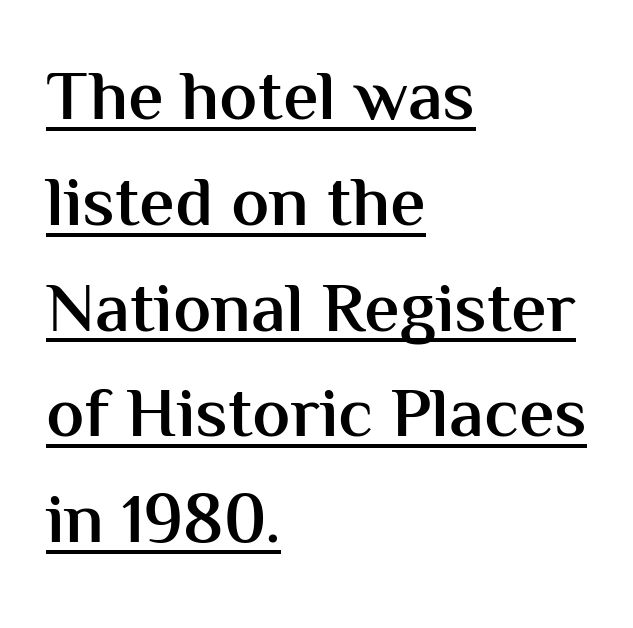
The image shows 71 px semibold sans-serif type, upright; set left-aligned, normal line spacing (1.49x), normal letter spacing, underlined; medium stroke contrast and a medium x-height.
